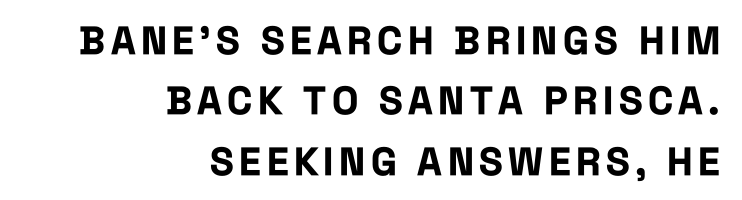
{"serif": "no", "italic": "no", "bold": "yes", "weight": "bold", "width": "condensed", "stroke_contrast": "low", "x_height": "large", "monospaced": "no", "underline": "no", "align": "right", "line_spacing": "normal", "line_spacing_ratio": 1.55, "glyph_px": 39}
